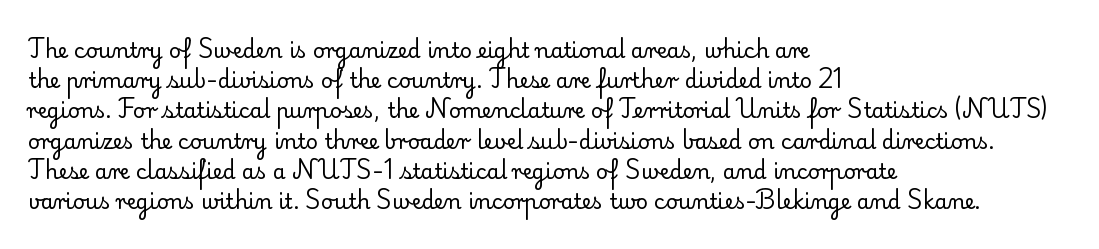
{"italic": "no", "bold": "no", "underline": "no", "align": "left", "line_spacing": "normal", "line_spacing_ratio": 1.44, "letter_spacing": "normal", "letter_spacing_em": 0.0, "glyph_px": 21}
